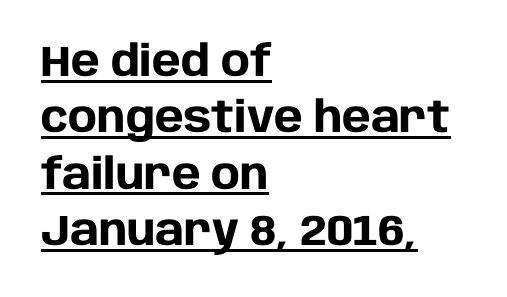
The image shows 43 px heavy sans-serif type, upright; set left-aligned, normal line spacing (1.31x), normal letter spacing, underlined; low stroke contrast and a large x-height.
